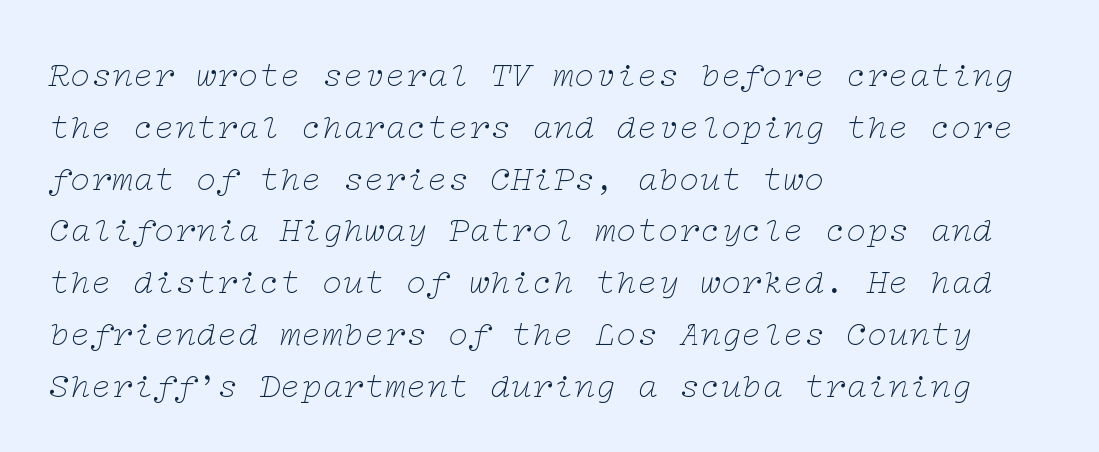
The image shows 35 px thin, wide serif type, italic (leaning right); set left-aligned, normal line spacing (1.48x), normal letter spacing, not underlined; low stroke contrast and a medium x-height.
